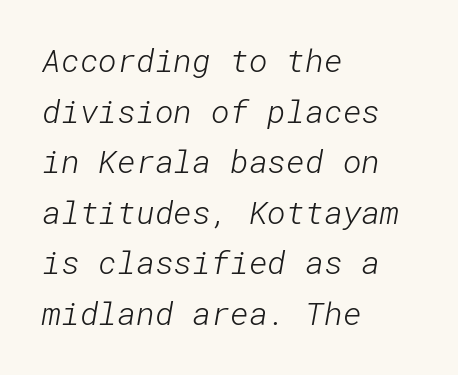
{"serif": "no", "bold": "no", "weight": "light", "width": "normal", "stroke_contrast": "low", "x_height": "medium", "underline": "no", "align": "left", "line_spacing": "normal", "line_spacing_ratio": 1.58, "letter_spacing": "normal", "letter_spacing_em": 0.0, "glyph_px": 32}
